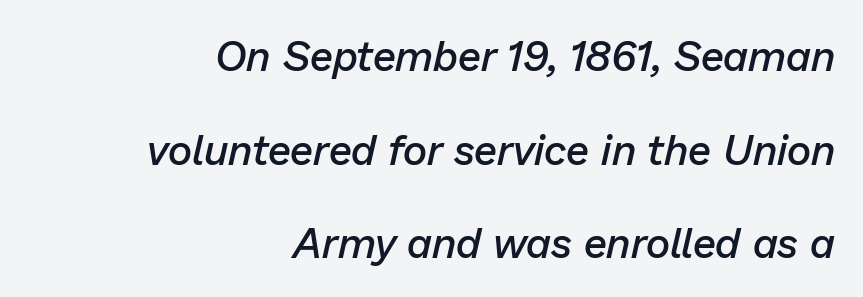
{"italic": "yes", "lean": "right", "slant_degrees": 13, "bold": "semi", "weight": "semibold", "width": "normal", "stroke_contrast": "low", "x_height": "medium", "monospaced": "no", "underline": "no", "align": "right", "line_spacing": "loose", "line_spacing_ratio": 2.23, "letter_spacing": "normal", "letter_spacing_em": 0.0, "glyph_px": 42}
